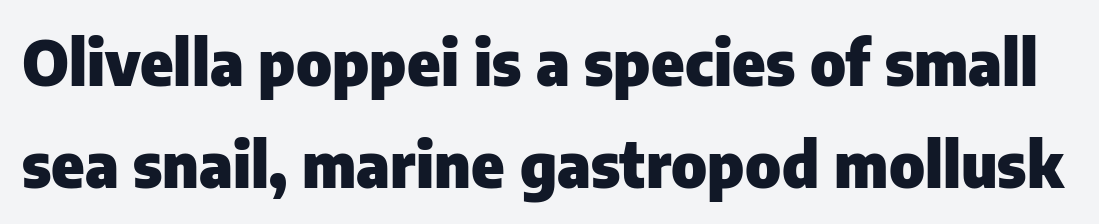
Q: Is the text bold? A: Yes.
Q: Is the text italic (slanted)? A: No, it is upright.
Q: Is the typeface a serif or a sans-serif typeface? A: Sans-serif.
Q: Is the text underlined? A: No.
Q: Is the spacing between letters normal or unusually wide? A: Normal.
Q: Is the spacing between lines tight, normal or loose? A: Normal.
Q: Width (condensed, normal, or wide)? A: Normal.
Q: Stroke contrast? A: Low.
Q: x-height? A: Medium.
Q: Monospaced? A: No.
